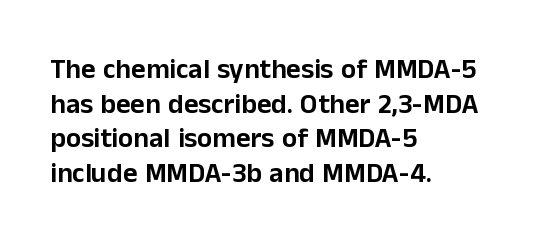
The image shows 28 px sans-serif type, upright; set left-aligned, line spacing 1.24x, normal letter spacing, not underlined; low stroke contrast and a medium x-height.
